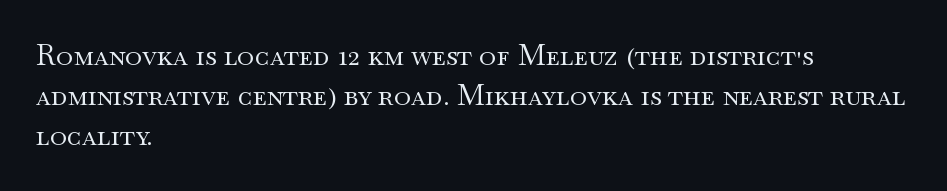
{"serif": "yes", "italic": "no", "bold": "no", "weight": "regular", "width": "wide", "stroke_contrast": "medium", "x_height": "small", "monospaced": "no", "underline": "no", "align": "left", "line_spacing": "normal", "line_spacing_ratio": 1.38, "letter_spacing": "normal", "letter_spacing_em": 0.0, "glyph_px": 29}
